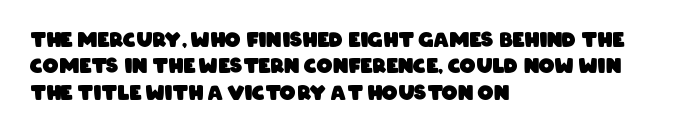
{"bold": "yes", "underline": "no", "align": "left", "line_spacing": "normal", "line_spacing_ratio": 1.32, "letter_spacing": "normal", "letter_spacing_em": 0.0, "glyph_px": 20}
